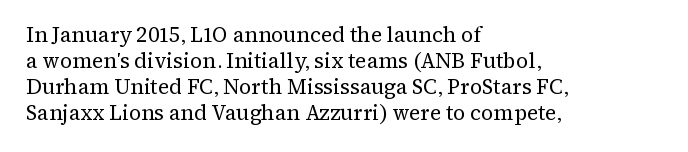
The typography opts for an upright posture over an oblique one. Unmarked baselines from the first word to the last. Students, note that the glyphs here touch the page at normal intervals. Which margin do the lines hug? The left one — the right edge is uneven. The typesetting does not lean heavy: it is not bold.
